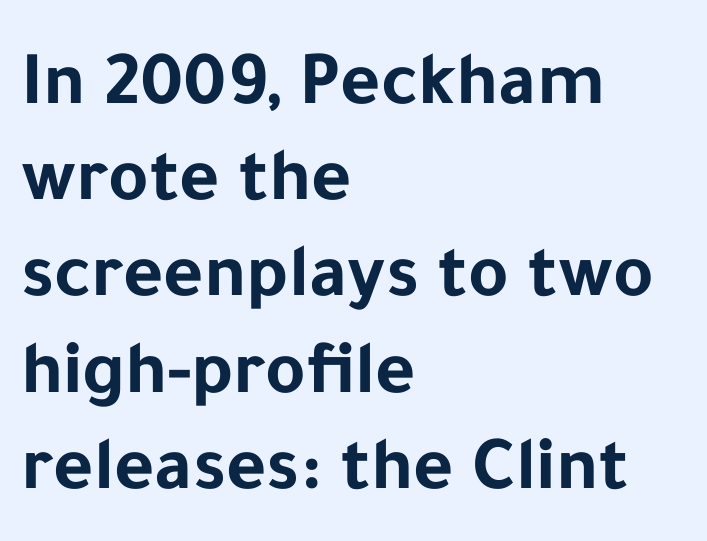
Look at the bottom of the vertical strokes: they stop flat, with no serifs. Posture: upright roman. Honestly, the row spacing looks completely unremarkable. Plenty of ink on the page — the face is bold. You could not count columns in this text — the font is proportionally spaced. The paragraph has a hard left edge and a soft right edge.
